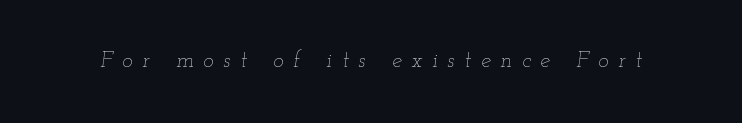
The image shows 22 px text type, italic (leaning right); set unusually wide letter spacing (+0.45 em), not underlined.
